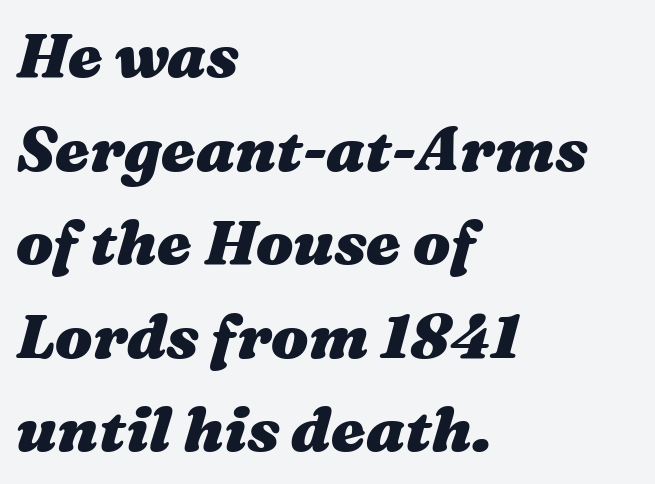
{"italic": "yes", "lean": "right", "slant_degrees": 16, "bold": "yes", "weight": "heavy", "width": "wide", "stroke_contrast": "medium", "x_height": "medium", "monospaced": "no", "underline": "no", "align": "left", "line_spacing": "normal", "line_spacing_ratio": 1.51, "letter_spacing": "normal", "letter_spacing_em": 0.0, "glyph_px": 62}
